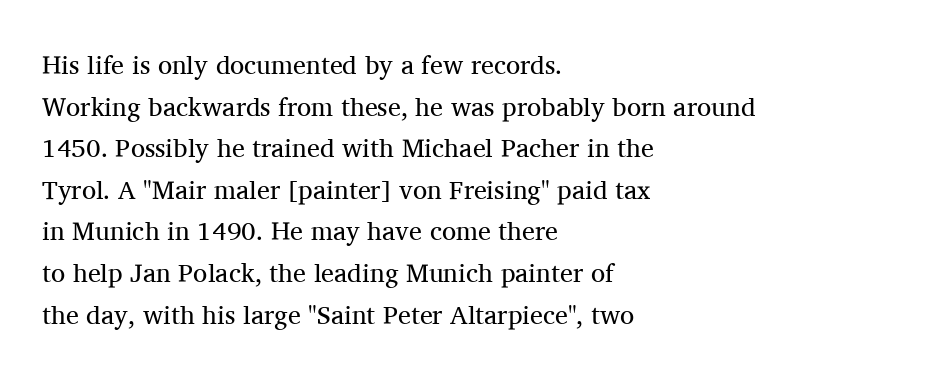
Rule under the text: the space is simply empty. One-word summary of the alignment: left. Stroke thickness stays within the range of a standard reading face or lighter. Rows of type keep a routine distance in the vertical direction. Ascenders rise straight up at ninety degrees. The tracking reads as untouched default to a designer's eye.
